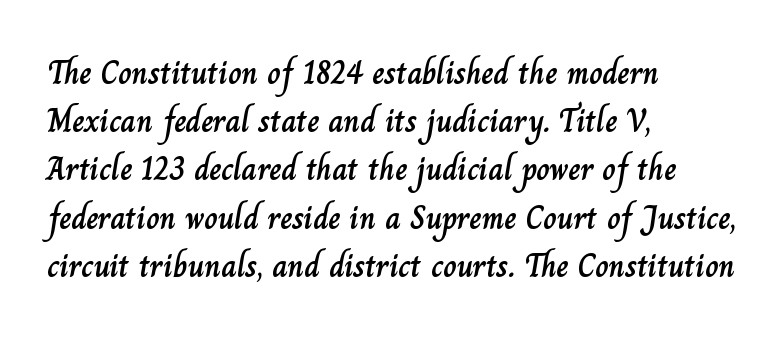
Underline: absent. This sample has the flowing, uneven cadence of proportional lettering. Typeset ragged right — the left edge is the straight one.
